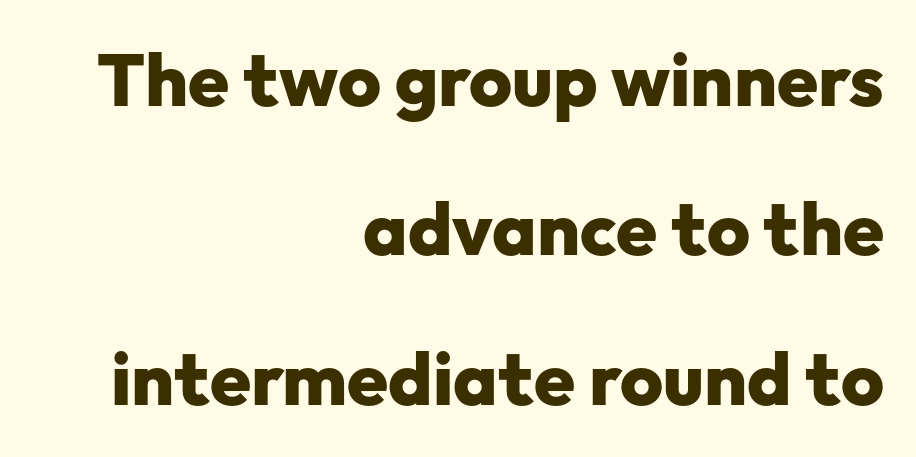
The image shows 74 px heavy sans-serif type, upright; set right-aligned, loose line spacing (2.02x), normal letter spacing, not underlined; low stroke contrast and a medium x-height.
